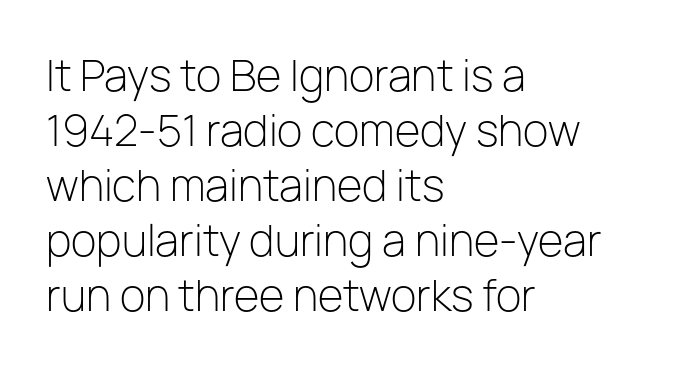
Think of a printed novel: that variable character pitch is what you see here. Successive baselines arrive at the customary interval. The face looks like a standard text weight, possibly lighter. These lines stack with their left ends in a neat column. The zone under the glyphs is completely vacant.
